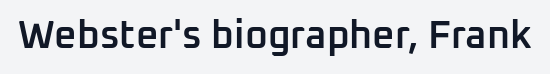
{"serif": "no", "italic": "no", "bold": "semi", "weight": "semibold", "width": "normal", "stroke_contrast": "low", "x_height": "medium", "monospaced": "no", "underline": "no", "letter_spacing": "normal", "letter_spacing_em": 0.0, "glyph_px": 39}
